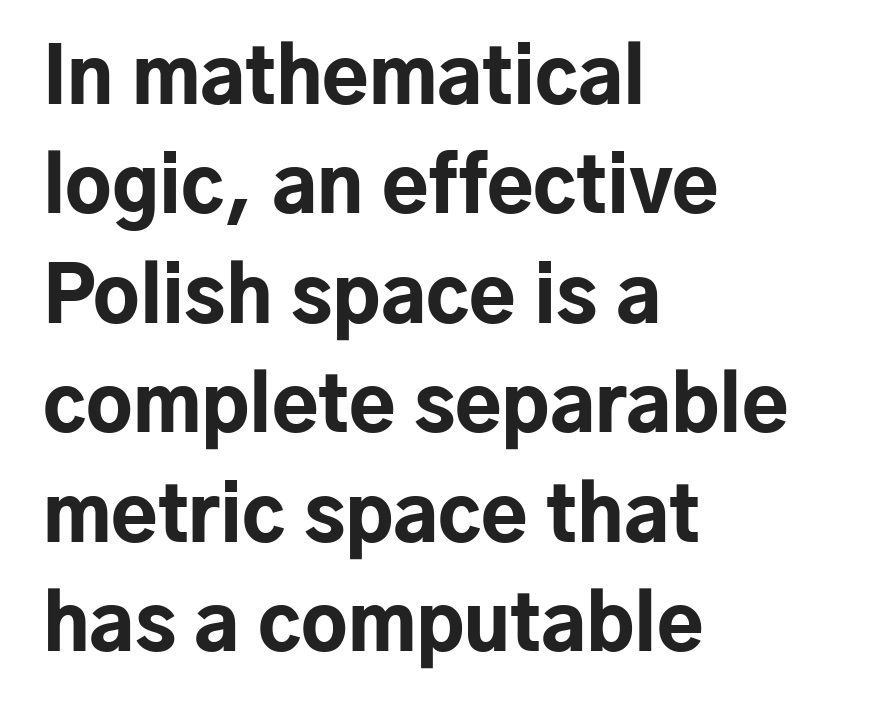
The rendering anchors every line to the left-hand side. Lines of text with bare space underneath. Reading down the column, the eye jumps a familiar distance to each next line. The face used here is proportionally spaced, like ordinary book or web type. The passage shown is typeset with a sans-serif family. Nope, not italic — everything's standing straight.
